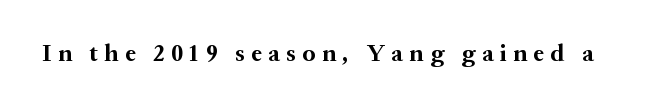
The image shows 24 px bold type, upright; set unusually wide letter spacing (+0.27 em), not underlined.
